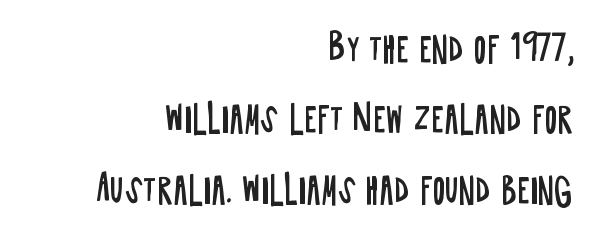
The image shows 34 px regular-weight, condensed sans-serif type, upright; set right-aligned, loose line spacing (2.07x), normal letter spacing, not underlined; low stroke contrast and a large x-height.
